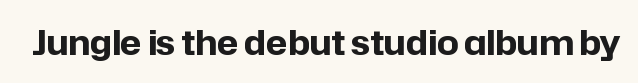
Q: Is the text bold? A: Yes.
Q: Is the text italic (slanted)? A: No, it is upright.
Q: Is the typeface a serif or a sans-serif typeface? A: Sans-serif.
Q: Is the text underlined? A: No.
Q: Is the spacing between letters normal or unusually wide? A: Normal.
Q: Width (condensed, normal, or wide)? A: Normal.
Q: Stroke contrast? A: Low.
Q: x-height? A: Medium.
Q: Monospaced? A: No.
